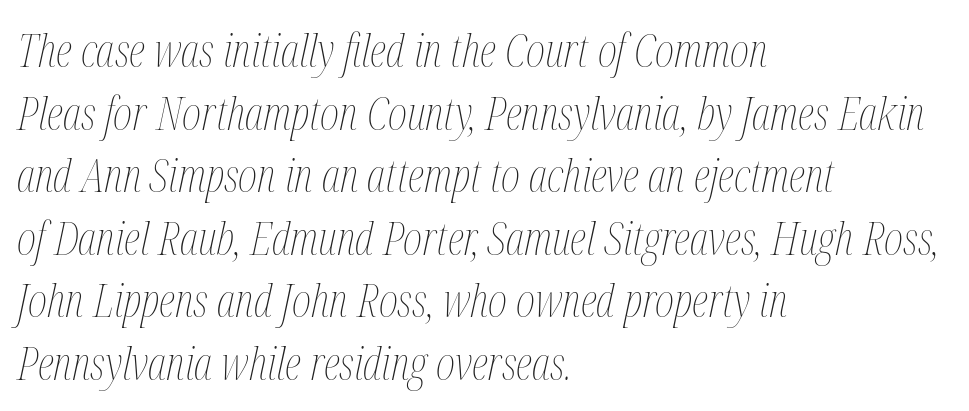
The image shows 46 px thin, condensed type, italic (leaning right); set left-aligned, normal line spacing (1.36x), normal letter spacing, not underlined; medium stroke contrast and a medium x-height.
